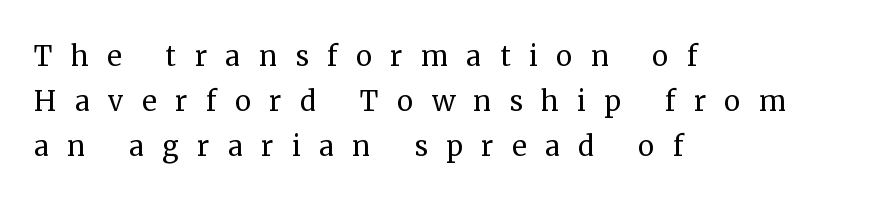
{"serif": "yes", "italic": "no", "bold": "no", "weight": "regular", "width": "normal", "stroke_contrast": "medium", "x_height": "medium", "monospaced": "no", "underline": "no", "align": "left", "line_spacing_ratio": 1.21, "letter_spacing": "wide", "letter_spacing_em": 0.49, "glyph_px": 37}
